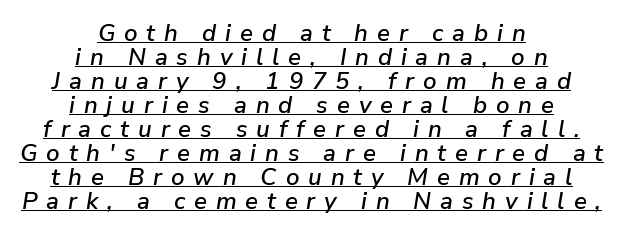
{"italic": "yes", "lean": "right", "slant_degrees": 9, "underline": "yes", "align": "center", "line_spacing": "tight", "line_spacing_ratio": 1.0, "letter_spacing": "wide", "letter_spacing_em": 0.37, "glyph_px": 24}
